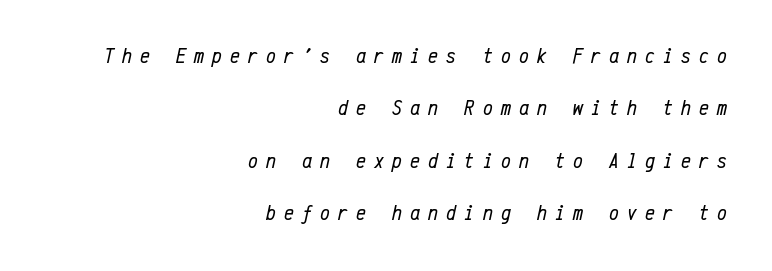
You could only call the tracking loose — the letters float apart. The face looks like a standard text weight, possibly lighter. You can tell it's italic because the verticals aren't actually vertical. Unmarked baselines from the first word to the last. Line ends are locked; line starts wander. Horizontal bands of white between lines are thick stripes.
